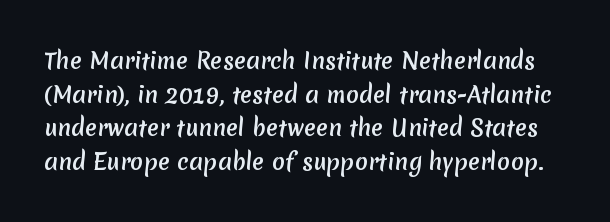
Summary of vertical rhythm: regular, with standard interline spacing. Default kerning and tracking; the words read as compact shapes. Letters rest on an invisible, unmarked baseline.
